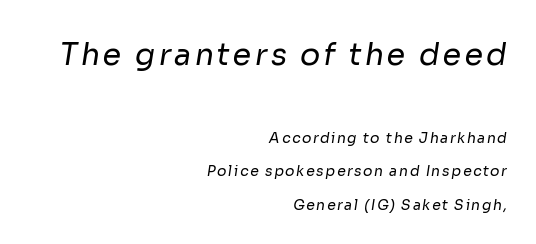
{"serif": "no", "bold": "no", "weight": "regular", "width": "normal", "stroke_contrast": "low", "x_height": "medium", "monospaced": "no", "underline": "no", "align": "right", "line_spacing": "loose", "line_spacing_ratio": 2.42, "larger_block": "first", "size_ratio": 2.14, "glyph_px": 30}
